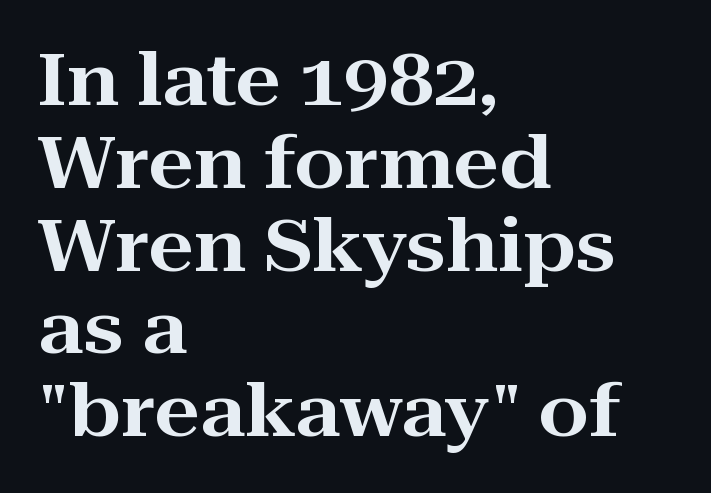
The image shows 72 px wide serif type, upright; set left-aligned, tight line spacing (1.15x), normal letter spacing, not underlined; high stroke contrast and a medium x-height.
